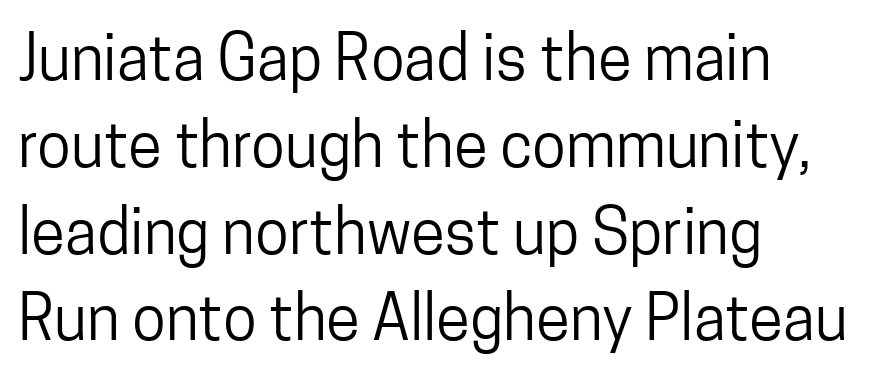
{"serif": "no", "italic": "no", "bold": "no", "weight": "regular", "width": "condensed", "stroke_contrast": "low", "x_height": "medium", "monospaced": "no", "underline": "no", "align": "left", "line_spacing": "normal", "line_spacing_ratio": 1.4, "letter_spacing": "normal", "letter_spacing_em": 0.0, "glyph_px": 62}
